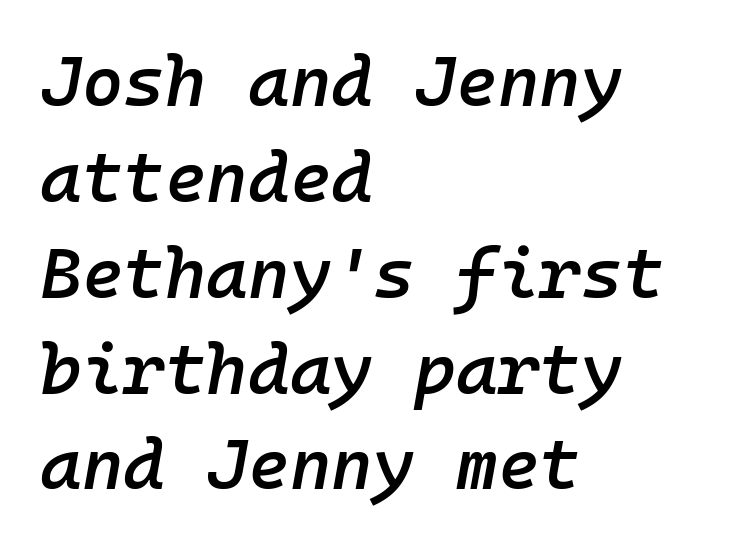
A typesetter would call this monospace, since all characters share one set width. Characters are canted at an angle relative to the baseline's perpendicular. In terms of weight, the rendering is demibold, just under bold. Reading down the column, the eye jumps a familiar distance to each next line. Nobody touched the tracking dial on this one.
